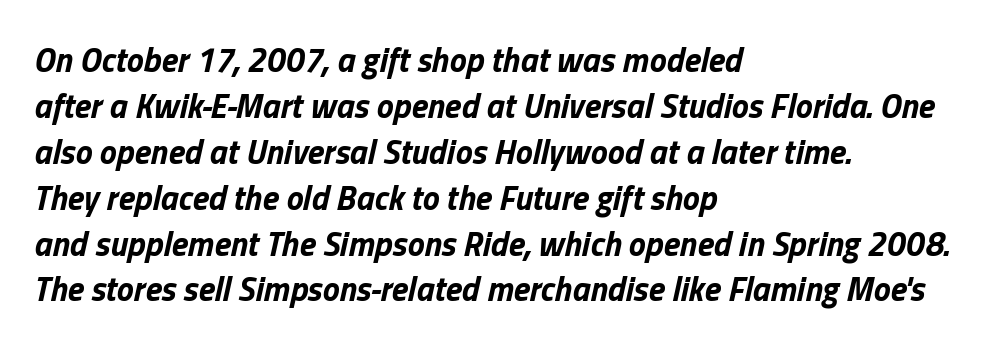
Q: Is the text bold? A: Yes.
Q: Is the text italic (slanted)? A: Yes, it leans right by about 13 degrees.
Q: Is the text underlined? A: No.
Q: How is the paragraph aligned? A: Left-aligned.
Q: Is the spacing between letters normal or unusually wide? A: Normal.
Q: Is the spacing between lines tight, normal or loose? A: Normal.
Q: Width (condensed, normal, or wide)? A: Normal.
Q: Stroke contrast? A: Low.
Q: x-height? A: Medium.
Q: Monospaced? A: No.
